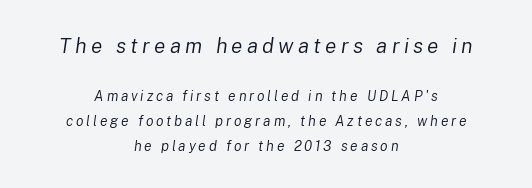
Q: Is the text bold? A: No.
Q: Is the text italic (slanted)? A: Yes, it leans right by about 8 degrees.
Q: Is the text underlined? A: No.
Q: How is the paragraph aligned? A: Centered.
Q: Is the spacing between letters normal or unusually wide? A: Unusually wide.
Q: Which block of text is set in a larger size, the first (top) or the second (bottom)? A: The first (top) one.
